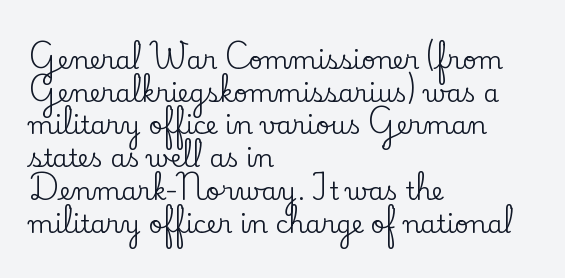
{"italic": "no", "underline": "no", "align": "left", "line_spacing": "normal", "line_spacing_ratio": 1.31, "letter_spacing": "normal", "letter_spacing_em": 0.0, "glyph_px": 25}
